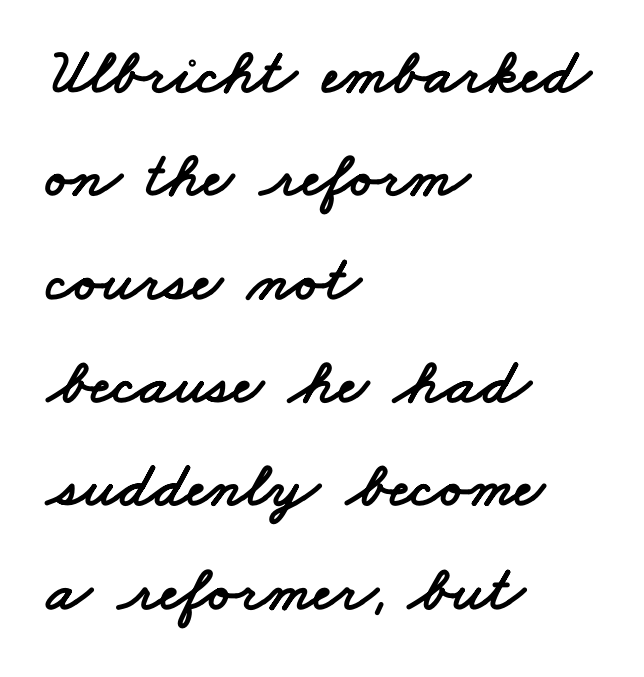
The image shows 65 px wide sans-serif type; set left-aligned, normal line spacing (1.59x), normal letter spacing, not underlined; low stroke contrast and a small x-height.
